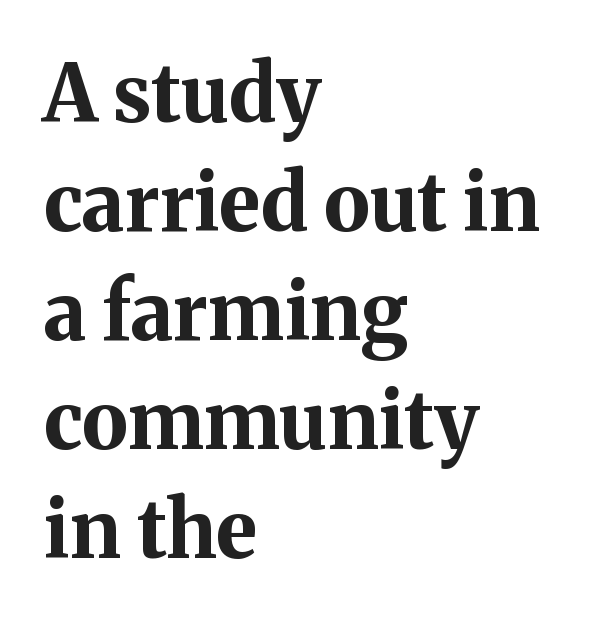
{"serif": "yes", "italic": "no", "bold": "yes", "weight": "bold", "width": "normal", "stroke_contrast": "medium", "x_height": "medium", "monospaced": "no", "underline": "no", "align": "left", "line_spacing": "normal", "line_spacing_ratio": 1.38, "letter_spacing": "normal", "letter_spacing_em": 0.0, "glyph_px": 79}
